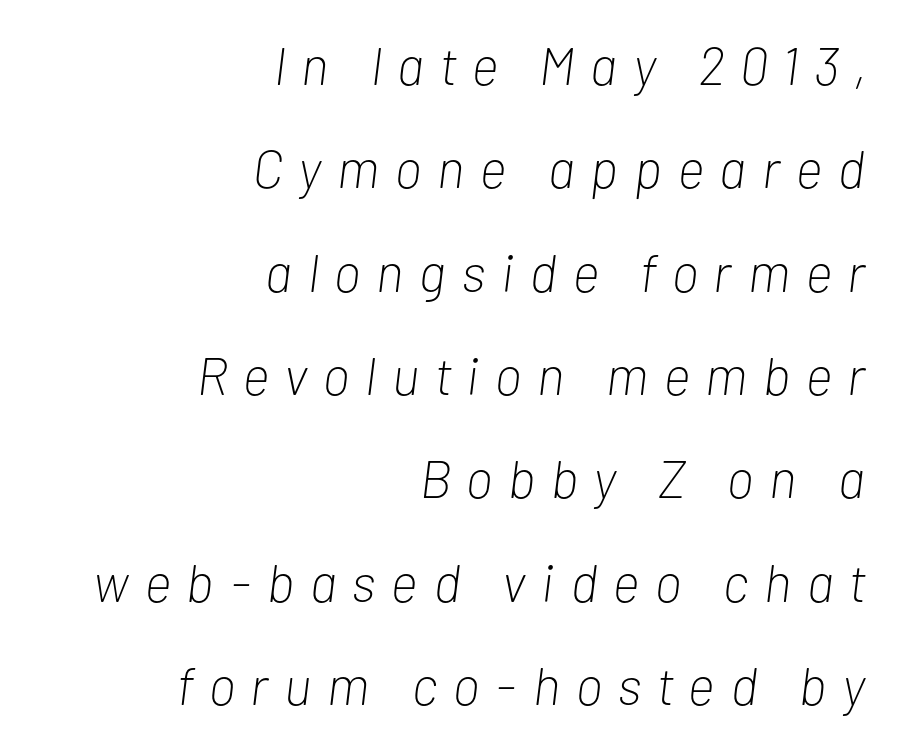
{"italic": "yes", "lean": "right", "slant_degrees": 7, "bold": "no", "weight": "light", "width": "condensed", "stroke_contrast": "low", "x_height": "medium", "monospaced": "no", "underline": "no", "align": "right", "line_spacing": "loose", "line_spacing_ratio": 1.95, "letter_spacing": "wide", "letter_spacing_em": 0.3, "glyph_px": 53}
